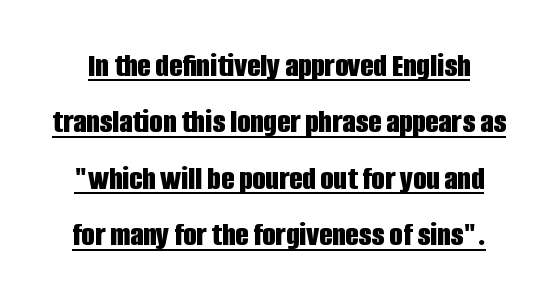
The designer went with a sans here, leaving each stem footless. Each word holds together tightly as a unit, with standard inter-letter gaps. A baseline rule has been typeset under these characters. Reading down the column, the eye jumps a familiar distance to each next line.
